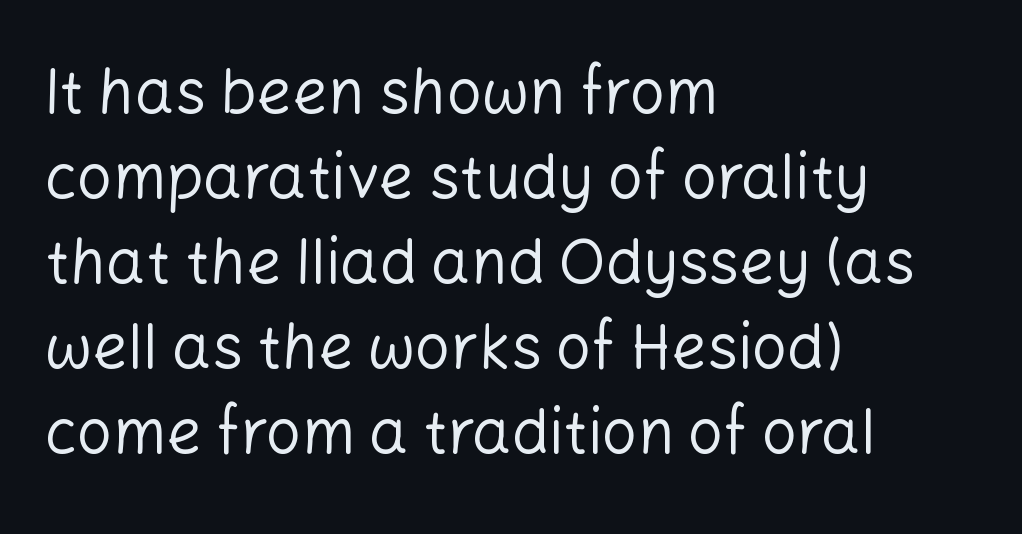
The image shows 62 px regular-weight sans-serif type, upright; set left-aligned, normal line spacing (1.37x), normal letter spacing, not underlined; low stroke contrast and a medium x-height.
